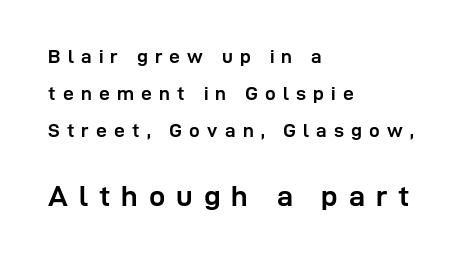
Q: Is the text bold? A: Yes.
Q: Is the text italic (slanted)? A: No, it is upright.
Q: Is the typeface a serif or a sans-serif typeface? A: Sans-serif.
Q: Is the text underlined? A: No.
Q: How is the paragraph aligned? A: Left-aligned.
Q: Is the spacing between letters normal or unusually wide? A: Unusually wide.
Q: Is the spacing between lines tight, normal or loose? A: Loose.
Q: Which block of text is set in a larger size, the first (top) or the second (bottom)? A: The second (bottom) one.
Q: Width (condensed, normal, or wide)? A: Normal.
Q: Stroke contrast? A: Low.
Q: x-height? A: Medium.
Q: Monospaced? A: No.
